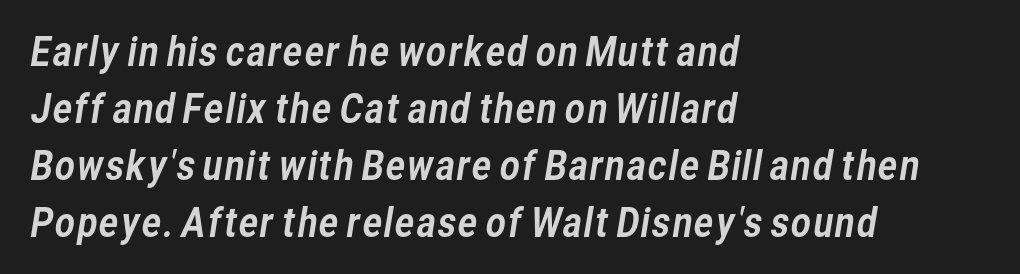
One-word summary of the alignment: left. Spacing between characters is what you'd get straight out of the box. The designer went with a sans here, leaving each stem footless. Baseline-to-baseline distance is the conventional proportion of letter height. Here the designer chose a conventional face with non-uniform glyph widths. The space directly below the letters is spotless.
